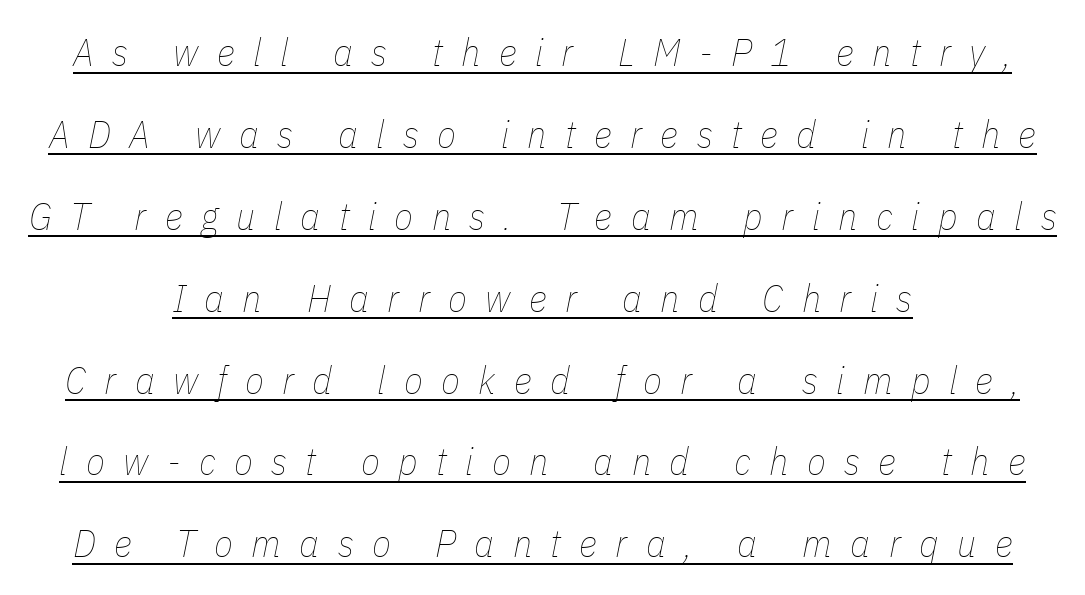
Quick note: italic. These lines have a slow, spaced-out rhythm from letter to letter. Caption: lettering with a line underneath. Is this a fixed-width face? No — the glyphs have proportional, varying widths. Leftover space on each line is divided equally before and after the words. Whoever set this chose breathing room over compactness in the vertical rhythm.
